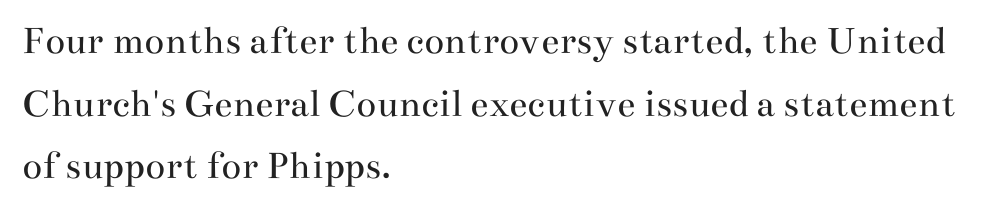
{"serif": "yes", "italic": "no", "bold": "no", "weight": "regular", "width": "wide", "stroke_contrast": "medium", "x_height": "small", "monospaced": "no", "underline": "no", "align": "left", "line_spacing": "normal", "line_spacing_ratio": 1.53, "letter_spacing": "normal", "letter_spacing_em": 0.0, "glyph_px": 41}
